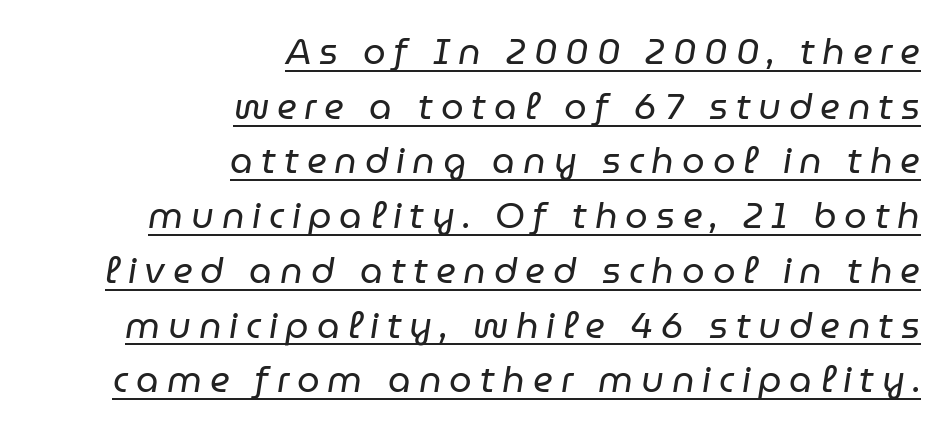
{"italic": "yes", "lean": "right", "slant_degrees": 9, "bold": "no", "weight": "regular", "width": "normal", "stroke_contrast": "low", "x_height": "medium", "monospaced": "no", "underline": "yes", "align": "right", "line_spacing": "normal", "line_spacing_ratio": 1.52, "letter_spacing": "wide", "letter_spacing_em": 0.22, "glyph_px": 36}
